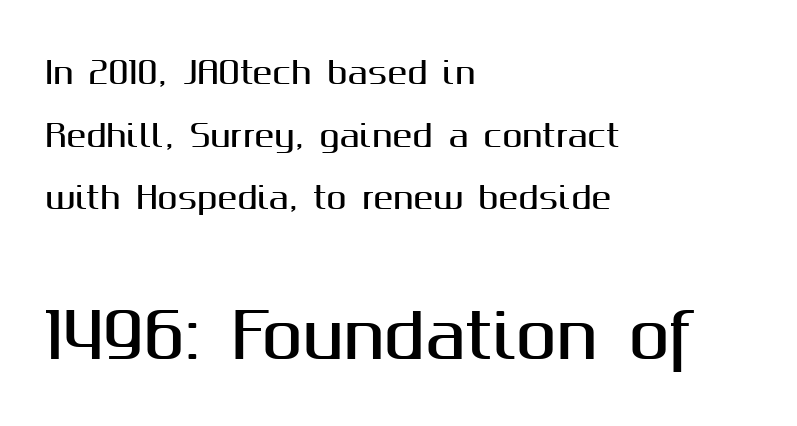
The image shows 61 px sans-serif type, upright; set left-aligned, loose line spacing (2.09x), normal letter spacing, not underlined; the second (bottom) block is 2.03x larger; medium stroke contrast and a medium x-height.
